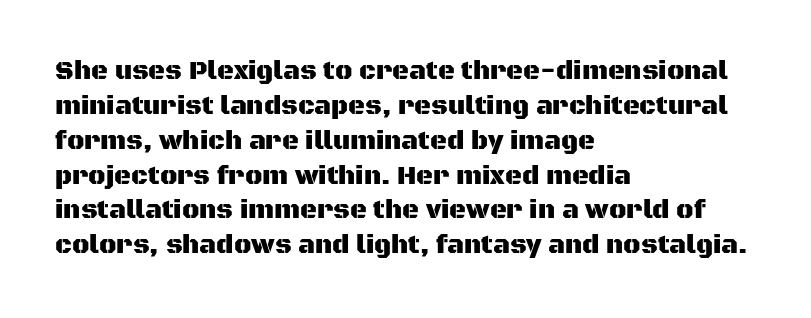
The image shows 26 px text type, upright; set left-aligned, normal line spacing (1.34x), normal letter spacing, not underlined.
